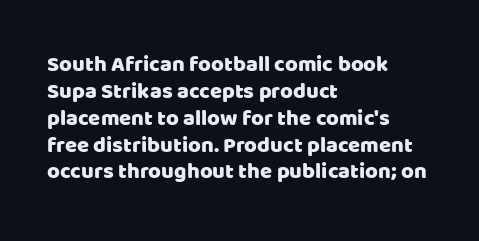
{"italic": "no", "underline": "no", "align": "left", "line_spacing_ratio": 1.22, "letter_spacing": "normal", "letter_spacing_em": 0.0, "glyph_px": 22}
